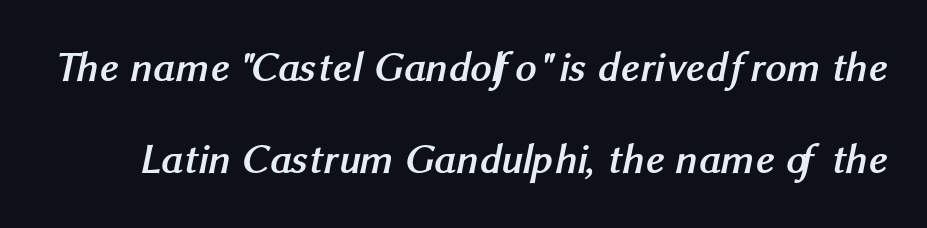
The image shows 42 px semibold sans-serif type; set loose line spacing (2.18x), normal letter spacing, not underlined; medium stroke contrast and a medium x-height.
